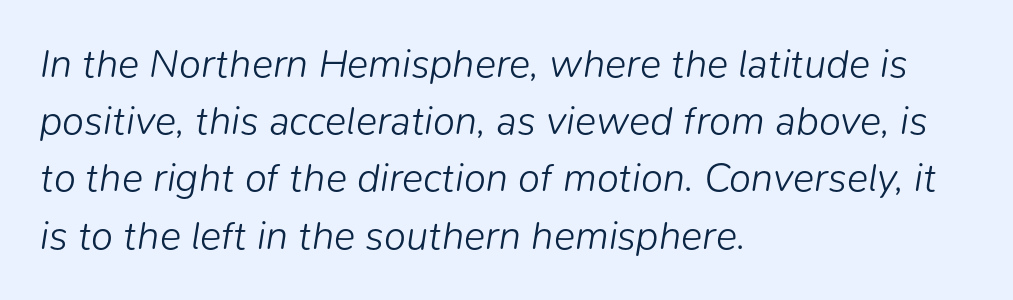
The image shows 40 px light type, italic (leaning right); set left-aligned, normal line spacing (1.43x), normal letter spacing, not underlined; low stroke contrast and a medium x-height.
